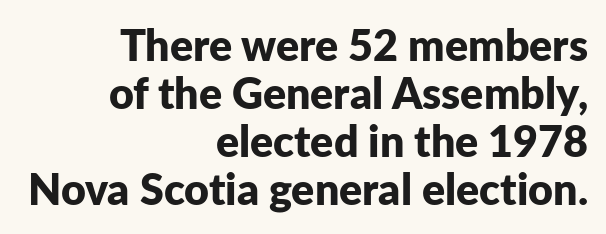
Type without underlining. Characters remain perfectly vertical along every line. Character widths vary here, with narrow letters taking less room than wide ones. Serif or sans? Sans — the stroke terminals are bare. What stands out about the letter spacing? Nothing — it is the standard amount.
